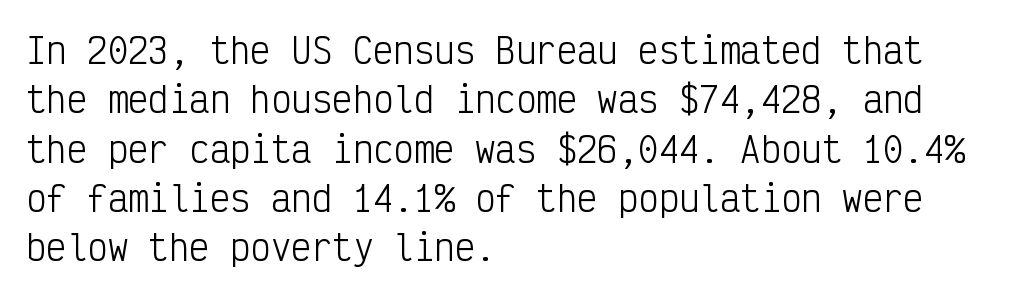
The image shows 34 px light, condensed sans-serif type, upright, monospaced; set left-aligned, normal line spacing (1.45x), normal letter spacing, not underlined; low stroke contrast and a medium x-height.
